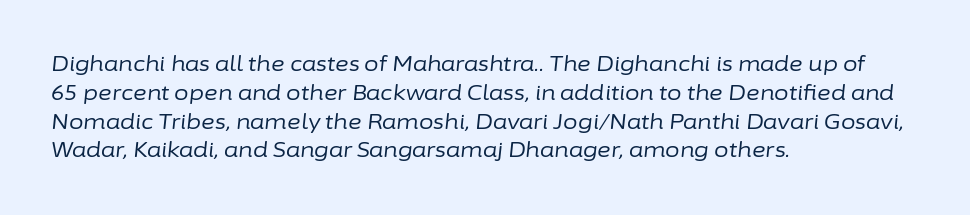
{"italic": "yes", "lean": "right", "slant_degrees": 6, "bold": "no", "underline": "no", "align": "left", "line_spacing": "normal", "line_spacing_ratio": 1.37, "letter_spacing": "normal", "letter_spacing_em": 0.0, "glyph_px": 21}
